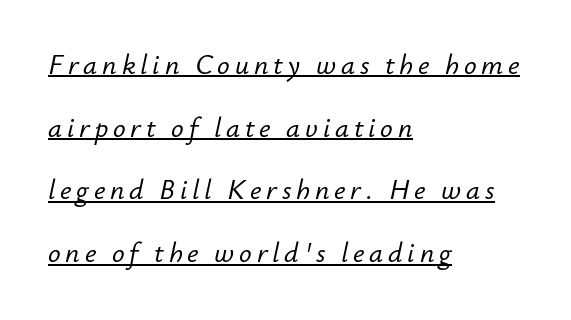
Varying glyph widths throughout — classic text-font behaviour. Widely set lines give the paragraph a tall, airy silhouette. Emphasis-style slanted type is in use. The paragraph shown leans on its left margin. The string is rendered with underlining switched on.
